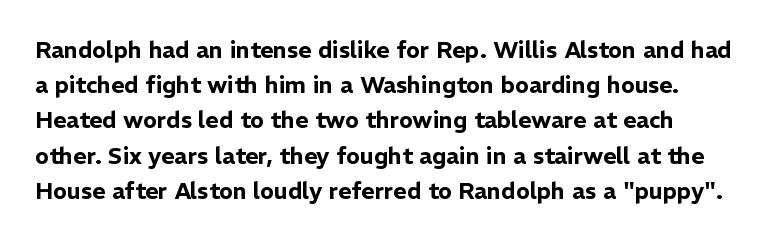
The vertical gap from one line to the next is medium. Descenders are the only things crossing below the line. Default kerning and tracking; the words read as compact shapes. You can tell it's not italic because the verticals are truly vertical.
